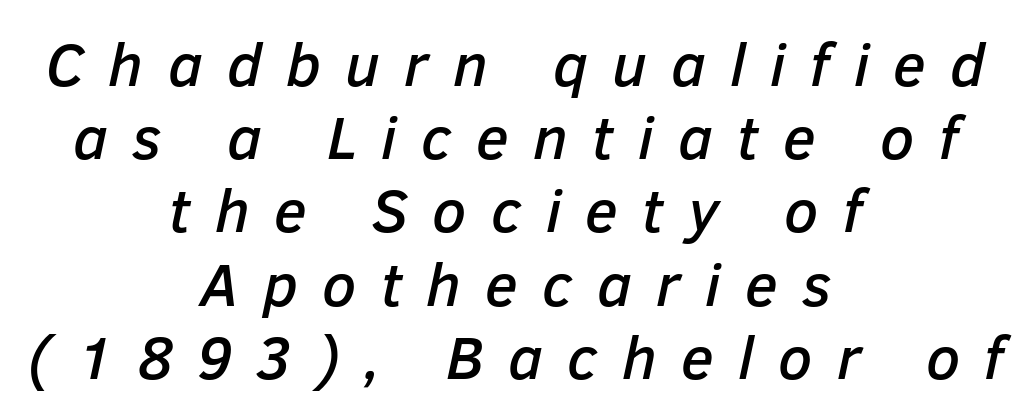
Spacing between characters has been opened up far beyond the box default. The passage is arranged like a title page — every line centered. This sample has the flowing, uneven cadence of proportional lettering. Bare-footed words on every line.
